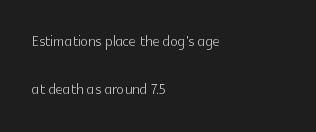
The image shows 20 px text type, upright; set left-aligned, loose line spacing (2.4x), normal letter spacing, not underlined.
